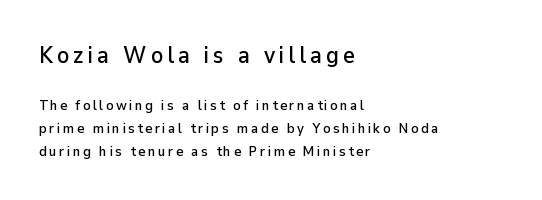
Q: Is the text italic (slanted)? A: No, it is upright.
Q: Is the text underlined? A: No.
Q: How is the paragraph aligned? A: Left-aligned.
Q: Is the spacing between lines tight, normal or loose? A: Normal.
Q: Which block of text is set in a larger size, the first (top) or the second (bottom)? A: The first (top) one.
